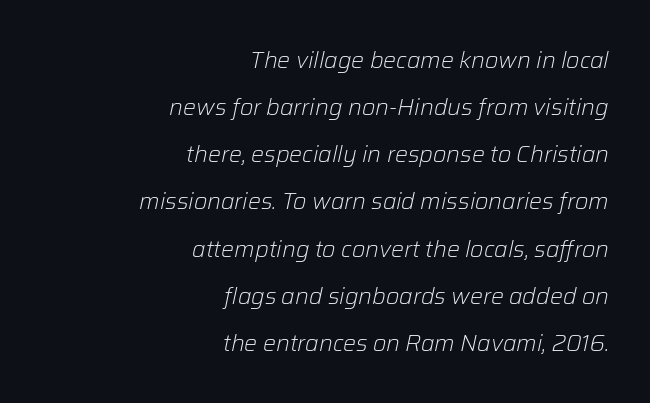
The image shows 23 px text type, italic (leaning right); set right-aligned, loose line spacing (2.05x), normal letter spacing, not underlined.
